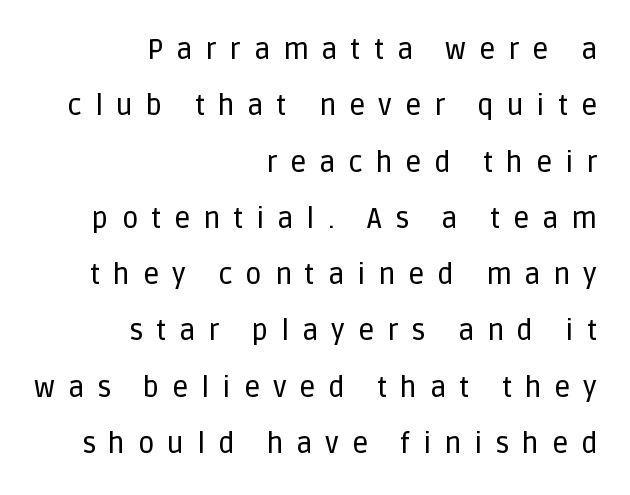
{"serif": "no", "italic": "no", "width": "normal", "stroke_contrast": "low", "x_height": "large", "monospaced": "no", "underline": "no", "align": "right", "line_spacing": "loose", "line_spacing_ratio": 2.01, "letter_spacing": "wide", "letter_spacing_em": 0.46, "glyph_px": 28}
